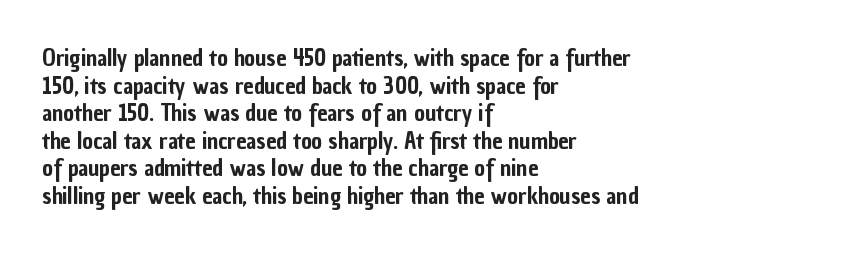
The line texture is even and compact thanks to regular tracking. These lines stack with their left ends in a neat column. The lettering stays uniformly vertical, giving the passage a roman look. Check the space under the baseline: it is left empty.
